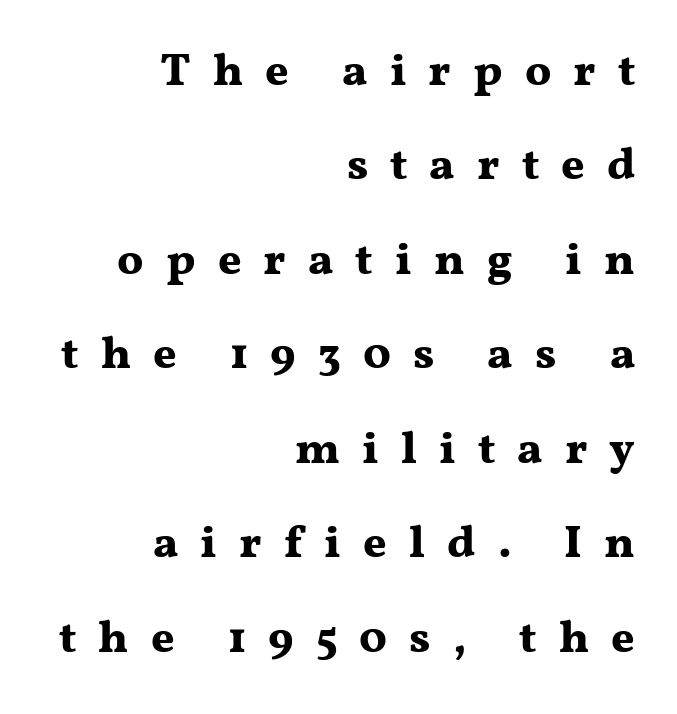
Q: Is the text bold? A: Yes.
Q: Is the text italic (slanted)? A: No, it is upright.
Q: Is the typeface a serif or a sans-serif typeface? A: Serif.
Q: Is the text underlined? A: No.
Q: How is the paragraph aligned? A: Right-aligned.
Q: Is the spacing between letters normal or unusually wide? A: Unusually wide.
Q: Is the spacing between lines tight, normal or loose? A: Loose.
Q: Width (condensed, normal, or wide)? A: Wide.
Q: Stroke contrast? A: Medium.
Q: x-height? A: Medium.
Q: Monospaced? A: No.
